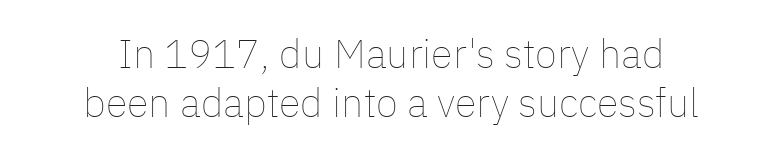
Line starts and ends both wander, symmetrically. Upright lettering throughout. The strokes are not fattened; the text isn't bold. The line texture is even and compact thanks to regular tracking.
